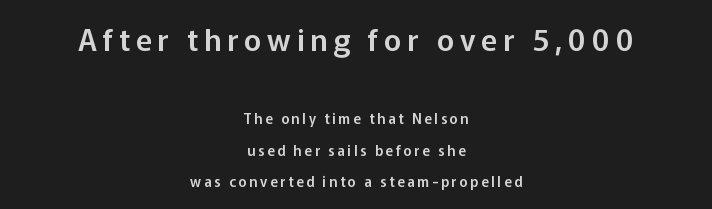
The image shows 30 px sans-serif type, upright; set centered, loose line spacing (2.25x), not underlined; the first (top) block is 2.14x larger; low stroke contrast and a medium x-height.
